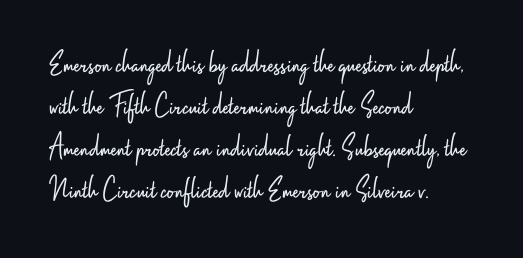
Character widths vary here, with narrow letters taking less room than wide ones. The passage is arranged the way most books set body copy — flush left. Anything drawn beneath the words? Only blank space. This rendering employs a face without finishing strokes, i.e., a sans-serif. Summary of vertical rhythm: regular, with standard interline spacing.
